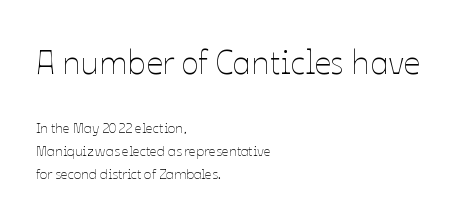
How are the letters spaced? Ordinarily, with no added tracking. Here the designer chose a conventional face with non-uniform glyph widths. It's the straight-up-and-down kind of type. Vertically, the passage feels balanced, rows spaced as you'd expect. No letter is thick-stroked: the sample isn't bold. The first block has been scaled up relative to the second.
